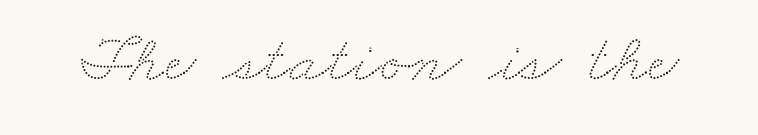
{"width": "wide", "stroke_contrast": "low", "x_height": "small", "monospaced": "no", "underline": "no", "letter_spacing": "normal", "letter_spacing_em": 0.0, "glyph_px": 68}
